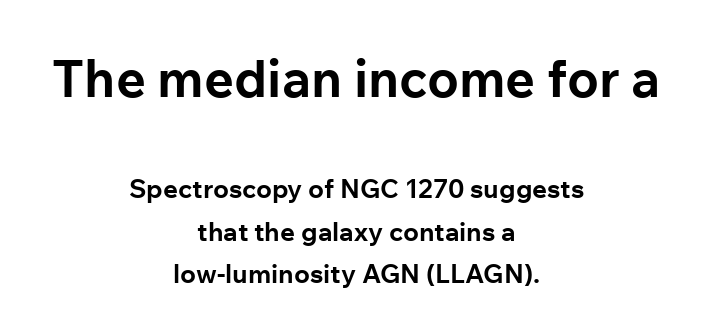
Q: Is the text bold? A: Yes.
Q: Is the text italic (slanted)? A: No, it is upright.
Q: Is the typeface a serif or a sans-serif typeface? A: Sans-serif.
Q: Is the text underlined? A: No.
Q: How is the paragraph aligned? A: Centered.
Q: Is the spacing between letters normal or unusually wide? A: Normal.
Q: Is the spacing between lines tight, normal or loose? A: Normal.
Q: Which block of text is set in a larger size, the first (top) or the second (bottom)? A: The first (top) one.
Q: Width (condensed, normal, or wide)? A: Normal.
Q: Stroke contrast? A: Low.
Q: x-height? A: Medium.
Q: Monospaced? A: No.
